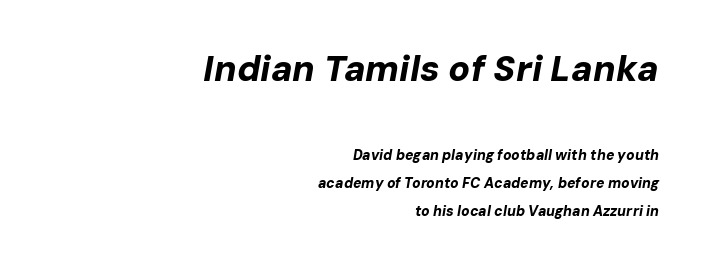
{"italic": "yes", "lean": "right", "slant_degrees": 10, "bold": "yes", "weight": "bold", "width": "normal", "stroke_contrast": "low", "x_height": "medium", "monospaced": "no", "underline": "no", "align": "right", "line_spacing": "loose", "line_spacing_ratio": 2.0, "letter_spacing": "normal", "letter_spacing_em": 0.0, "larger_block": "first", "size_ratio": 2.57, "glyph_px": 36}
